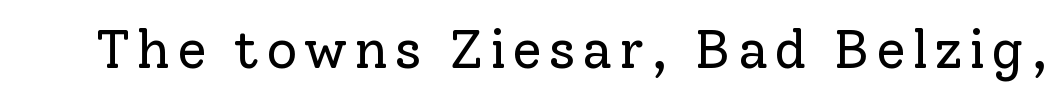
{"serif": "yes", "italic": "no", "bold": "no", "weight": "regular", "width": "normal", "stroke_contrast": "low", "x_height": "medium", "monospaced": "no", "underline": "no", "glyph_px": 54}
